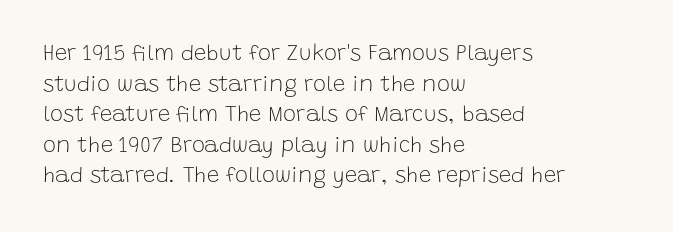
The image shows 22 px text type, upright; set left-aligned, normal line spacing (1.39x), normal letter spacing, not underlined.
